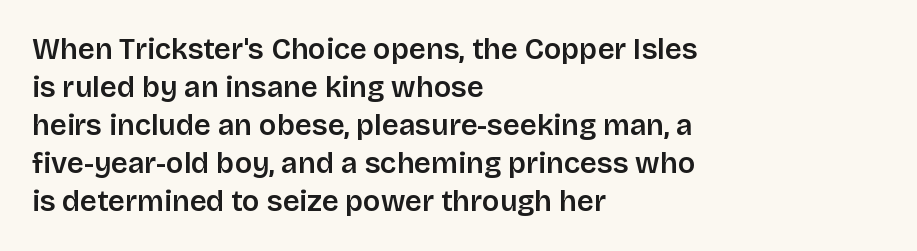
The image shows 29 px semibold sans-serif type, upright; set left-aligned, normal line spacing (1.31x), normal letter spacing, not underlined; low stroke contrast and a large x-height.
